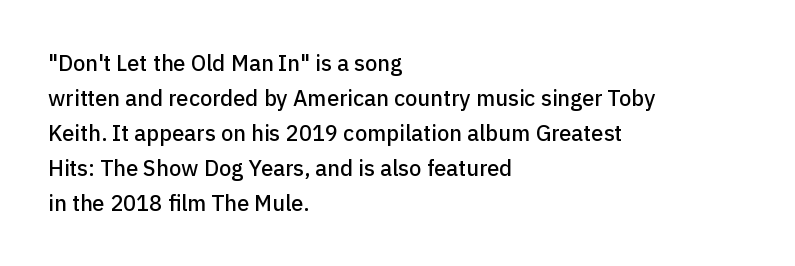
Q: Is the text italic (slanted)? A: No, it is upright.
Q: Is the text underlined? A: No.
Q: How is the paragraph aligned? A: Left-aligned.
Q: Is the spacing between letters normal or unusually wide? A: Normal.
Q: Is the spacing between lines tight, normal or loose? A: Normal.
